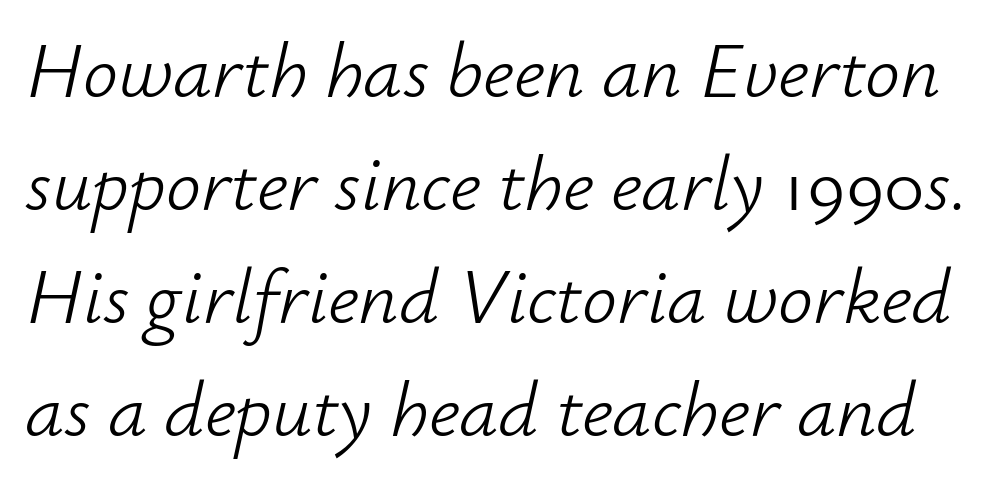
The image shows 78 px light type, italic (leaning right); set normal line spacing (1.45x), normal letter spacing, not underlined; low stroke contrast and a small x-height.
